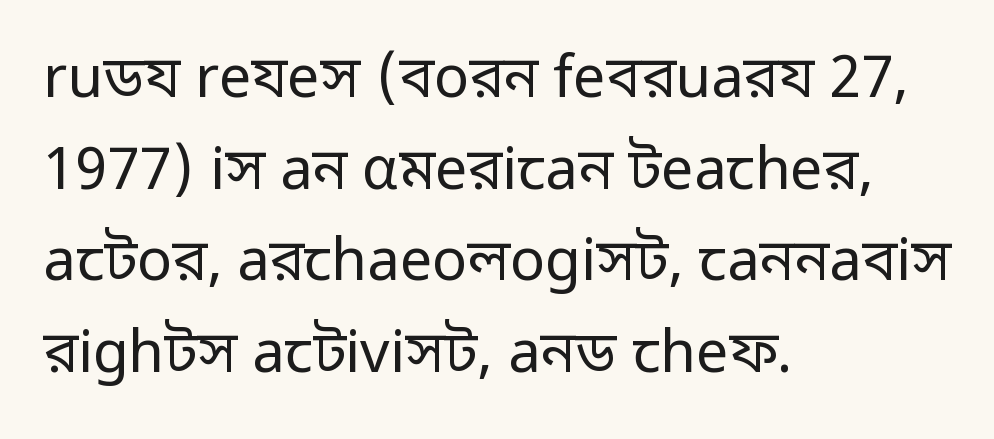
A bare baseline throughout the passage. Proportional: the letters do not fall into vertical columns. A typesetter would mark this as roman, not italic. Examine the stroke ends and you'll find no serifs.
